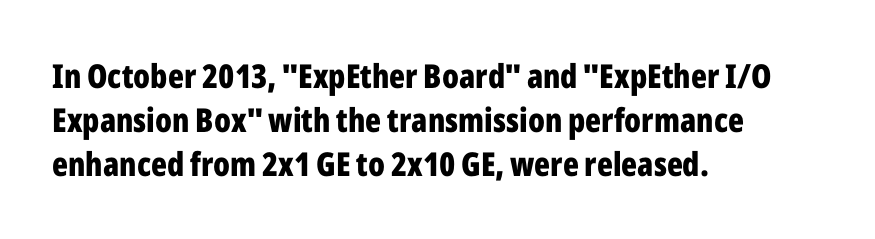
Q: Is the text bold? A: Yes.
Q: Is the text italic (slanted)? A: No, it is upright.
Q: Is the typeface a serif or a sans-serif typeface? A: Sans-serif.
Q: Is the text underlined? A: No.
Q: How is the paragraph aligned? A: Left-aligned.
Q: Is the spacing between letters normal or unusually wide? A: Normal.
Q: Is the spacing between lines tight, normal or loose? A: Normal.
Q: Width (condensed, normal, or wide)? A: Condensed.
Q: Stroke contrast? A: Low.
Q: x-height? A: Medium.
Q: Monospaced? A: No.
